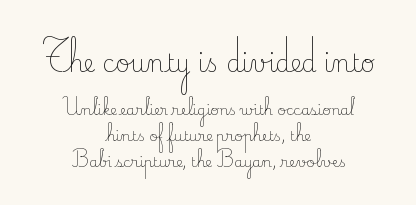
{"italic": "no", "bold": "no", "underline": "no", "align": "center", "line_spacing_ratio": 1.84, "letter_spacing": "normal", "letter_spacing_em": 0.0, "larger_block": "first", "size_ratio": 1.71, "glyph_px": 24}
